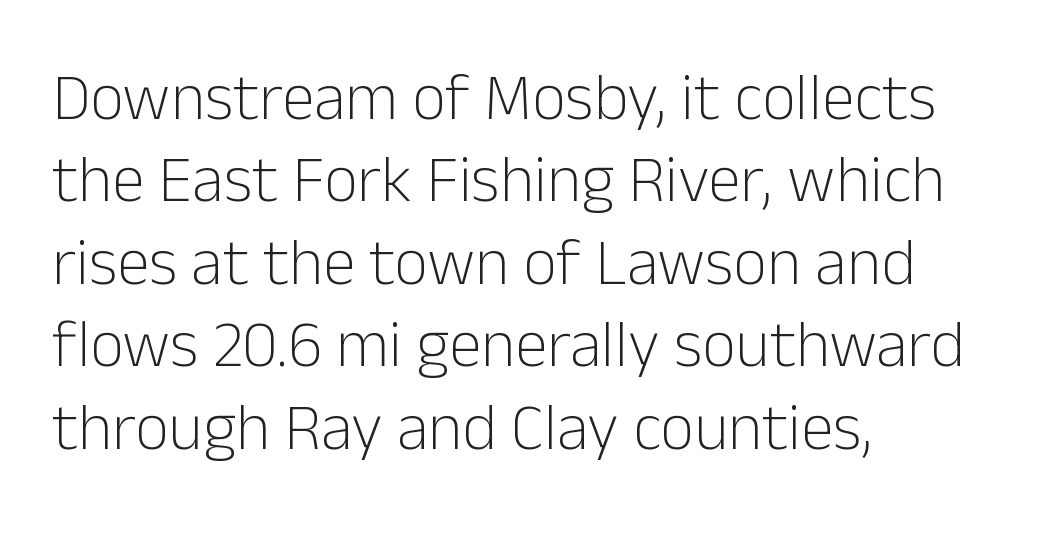
{"serif": "no", "italic": "no", "bold": "no", "weight": "light", "width": "normal", "stroke_contrast": "low", "x_height": "medium", "monospaced": "no", "underline": "no", "align": "left", "line_spacing": "normal", "line_spacing_ratio": 1.25, "letter_spacing": "normal", "letter_spacing_em": 0.0, "glyph_px": 66}
